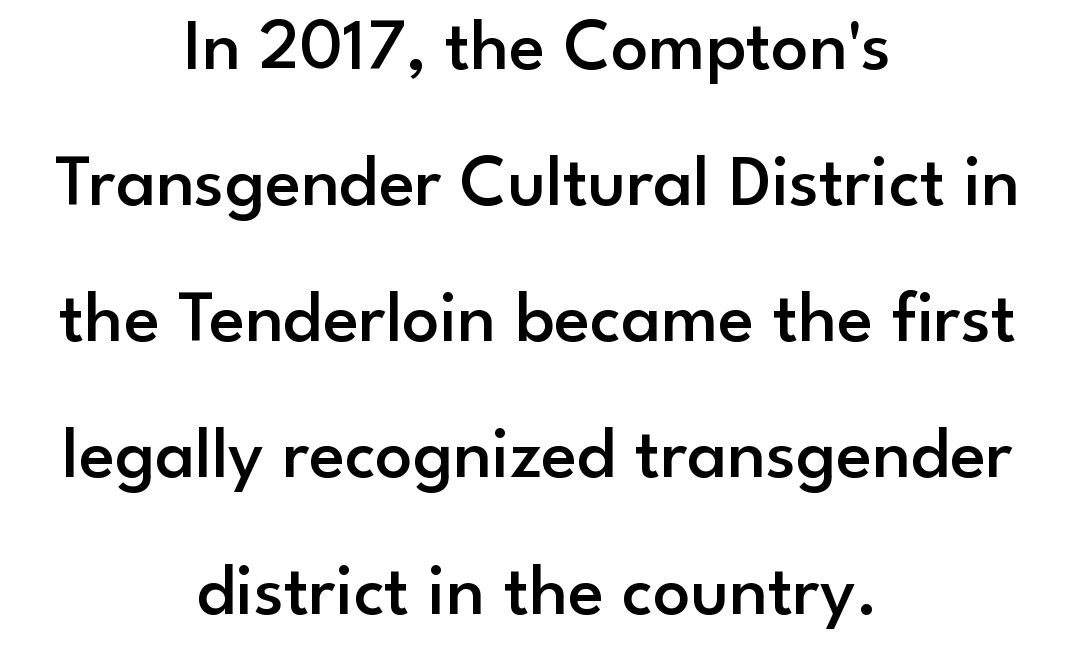
Each line is balanced around a shared central axis. Characters follow at the spacing the type designer built in. Vertical strokes here are truly vertical. A clean baseline with only descenders dipping below it.
